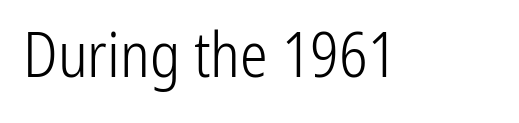
Q: Is the text bold? A: No.
Q: Is the text italic (slanted)? A: No, it is upright.
Q: Is the typeface a serif or a sans-serif typeface? A: Sans-serif.
Q: Is the text underlined? A: No.
Q: Is the spacing between letters normal or unusually wide? A: Normal.
Q: Width (condensed, normal, or wide)? A: Condensed.
Q: Stroke contrast? A: Low.
Q: x-height? A: Medium.
Q: Monospaced? A: No.
